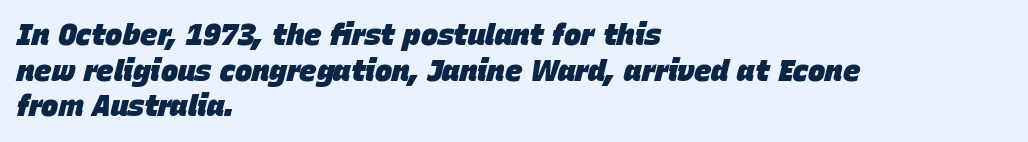
{"italic": "yes", "lean": "right", "slant_degrees": 15, "bold": "yes", "weight": "heavy", "width": "normal", "stroke_contrast": "low", "x_height": "large", "monospaced": "no", "underline": "no", "align": "left", "line_spacing_ratio": 1.23, "letter_spacing": "normal", "letter_spacing_em": 0.0, "glyph_px": 29}
